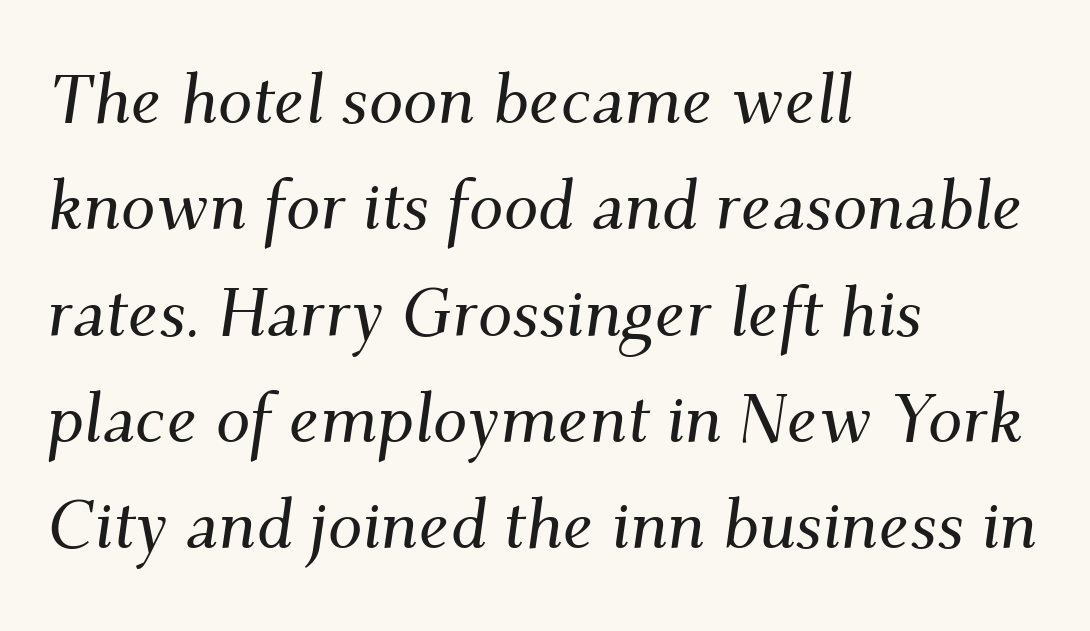
The passage shown is typed in a proportional face where columns would drift. Lines of text with bare space underneath. How would I describe the line gaps? Plain and ordinary. These lines stack with their left ends in a neat column. Serifs: yes, visible at the terminals of the letterforms.
